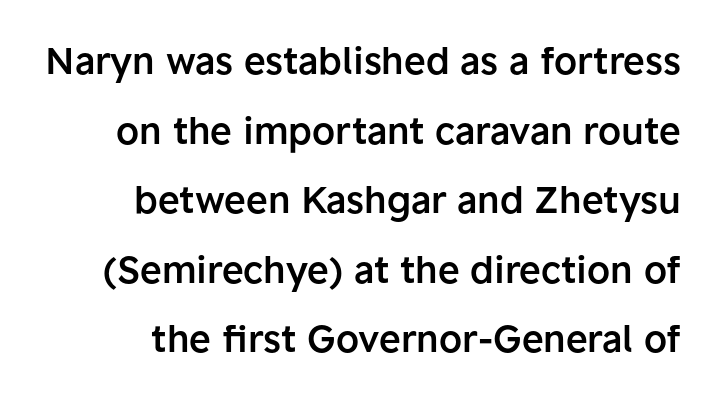
The image shows 37 px semibold sans-serif type, upright; set right-aligned, line spacing 1.88x, normal letter spacing, not underlined; low stroke contrast and a medium x-height.
